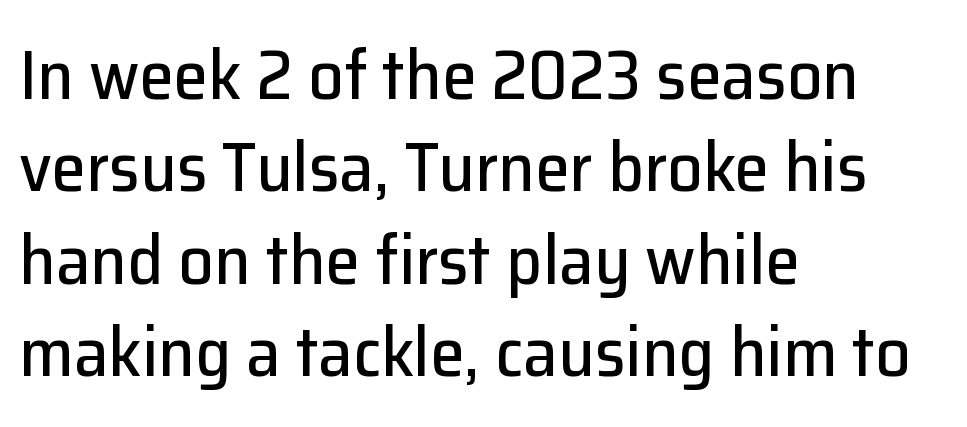
{"serif": "no", "italic": "no", "width": "normal", "stroke_contrast": "low", "x_height": "medium", "monospaced": "no", "underline": "no", "align": "left", "line_spacing": "normal", "line_spacing_ratio": 1.32, "letter_spacing": "normal", "letter_spacing_em": 0.0, "glyph_px": 70}
